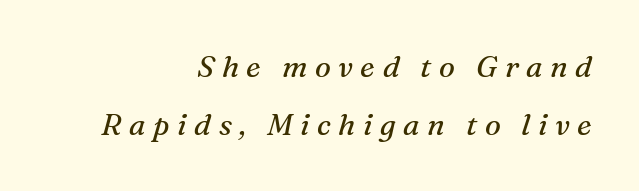
Just letters on the line, the space beneath them empty. Casual observation: everything's shoved over to the right. Do the characters align in a grid? No, the font is proportional. A typesetter would call this leading open, well beyond the default. I'd call this a serif setting — the letters wear small feet. No letter is thick-stroked: the sample isn't bold.
